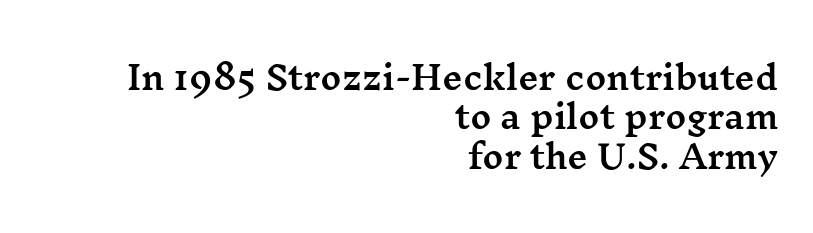
The image shows 32 px wide serif type, upright; set right-aligned, line spacing 1.23x, normal letter spacing, not underlined; medium stroke contrast and a medium x-height.
